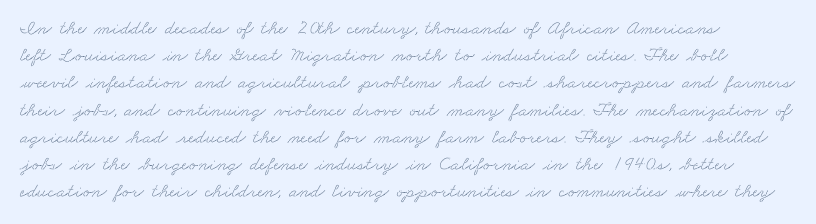
Q: Is the text underlined? A: No.
Q: Is the spacing between letters normal or unusually wide? A: Normal.
Q: Is the spacing between lines tight, normal or loose? A: Normal.
